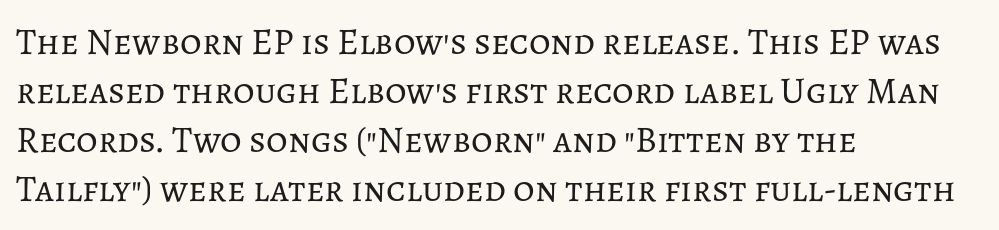
Q: Is the text bold? A: No.
Q: Is the text italic (slanted)? A: No, it is upright.
Q: Is the text underlined? A: No.
Q: How is the paragraph aligned? A: Left-aligned.
Q: Is the spacing between letters normal or unusually wide? A: Normal.
Q: Is the spacing between lines tight, normal or loose? A: Normal.
Q: Width (condensed, normal, or wide)? A: Normal.
Q: Stroke contrast? A: Low.
Q: x-height? A: Medium.
Q: Monospaced? A: No.
